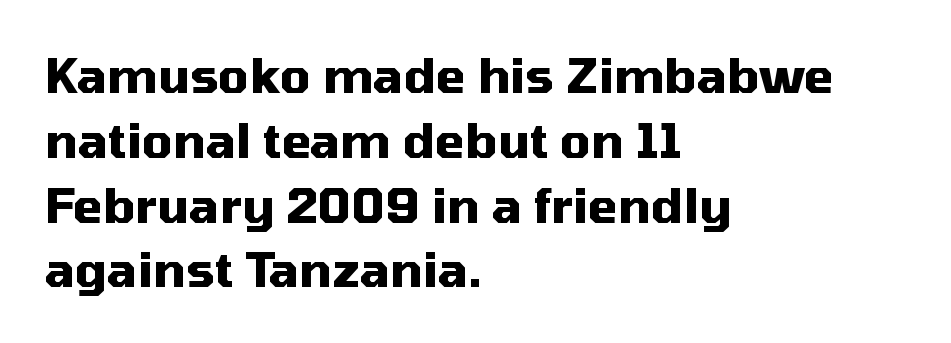
The image shows 48 px heavy sans-serif type, upright; set left-aligned, normal line spacing (1.35x), normal letter spacing, not underlined; medium stroke contrast and a medium x-height.
